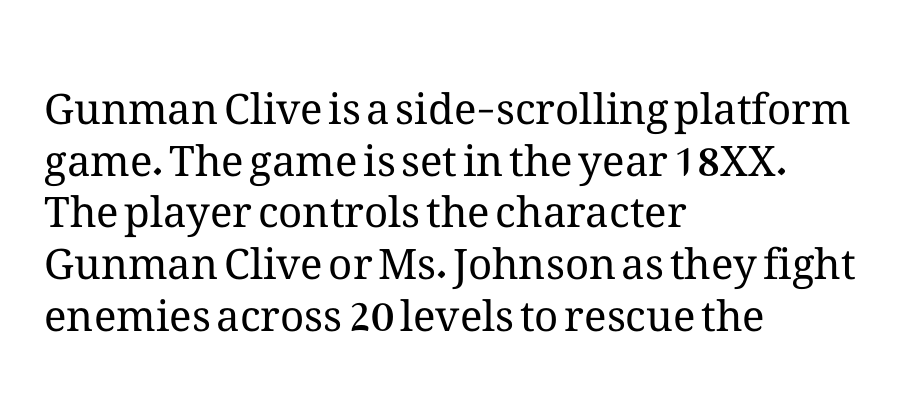
Weight: in the light-to-regular range. Underline: absent. A typesetter would call this zero additional tracking. This sample has the flowing, uneven cadence of proportional lettering.
